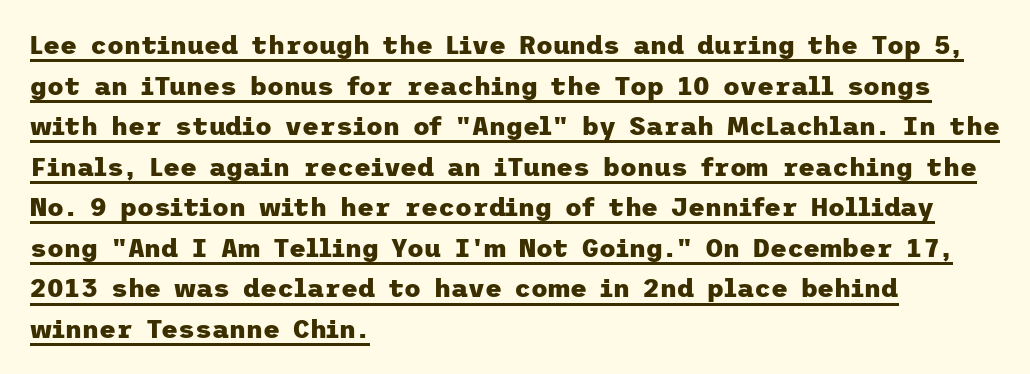
{"italic": "no", "bold": "yes", "underline": "yes", "align": "left", "line_spacing": "normal", "line_spacing_ratio": 1.56, "letter_spacing": "normal", "letter_spacing_em": 0.0, "glyph_px": 26}
